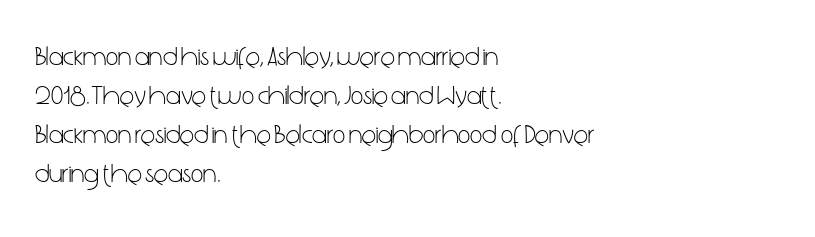
Q: Is the text bold? A: No.
Q: Is the text italic (slanted)? A: No, it is upright.
Q: Is the text underlined? A: No.
Q: How is the paragraph aligned? A: Left-aligned.
Q: Is the spacing between letters normal or unusually wide? A: Normal.
Q: Is the spacing between lines tight, normal or loose? A: Normal.
